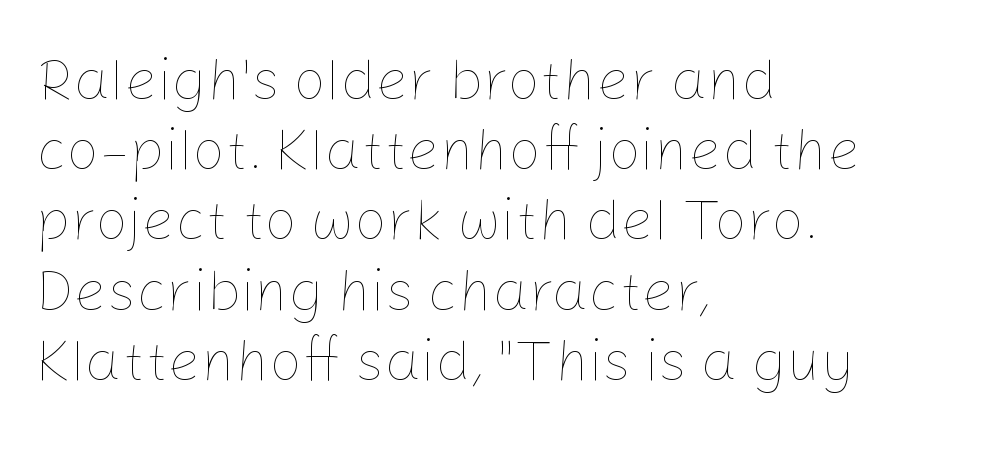
{"italic": "no", "bold": "no", "weight": "thin", "width": "normal", "stroke_contrast": "low", "x_height": "medium", "monospaced": "no", "underline": "no", "align": "left", "line_spacing_ratio": 1.21, "letter_spacing": "normal", "letter_spacing_em": 0.0, "glyph_px": 58}
